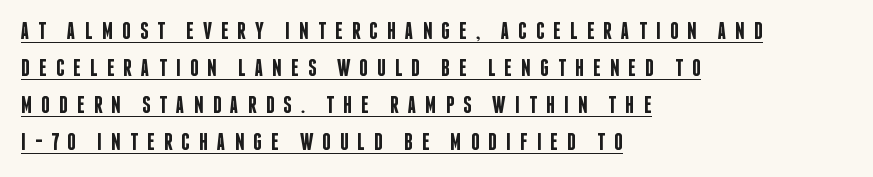
Q: Is the text bold? A: Semi-bold.
Q: Is the text italic (slanted)? A: No, it is upright.
Q: Is the text underlined? A: Yes.
Q: How is the paragraph aligned? A: Left-aligned.
Q: Is the spacing between letters normal or unusually wide? A: Unusually wide.
Q: Is the spacing between lines tight, normal or loose? A: Normal.
